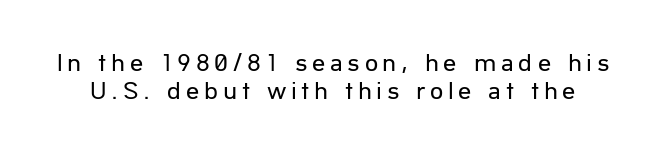
{"italic": "no", "bold": "no", "underline": "no", "line_spacing": "tight", "line_spacing_ratio": 1.08, "glyph_px": 26}
